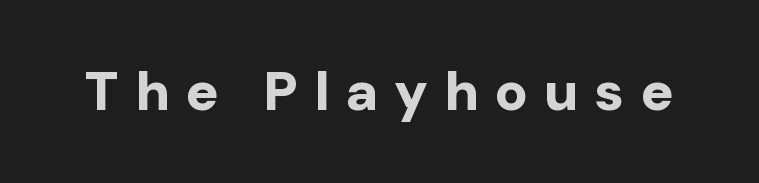
This rendering features lettering with no underline. You can tell it's not italic because the verticals are truly vertical. Set as a true bold cut, around the 700 mark. Each letter's strokes conclude bluntly, with no projecting serifs. Think of a printed novel: that variable character pitch is what you see here. In terms of letterspacing, this is a distinctly airy, spread setting.
